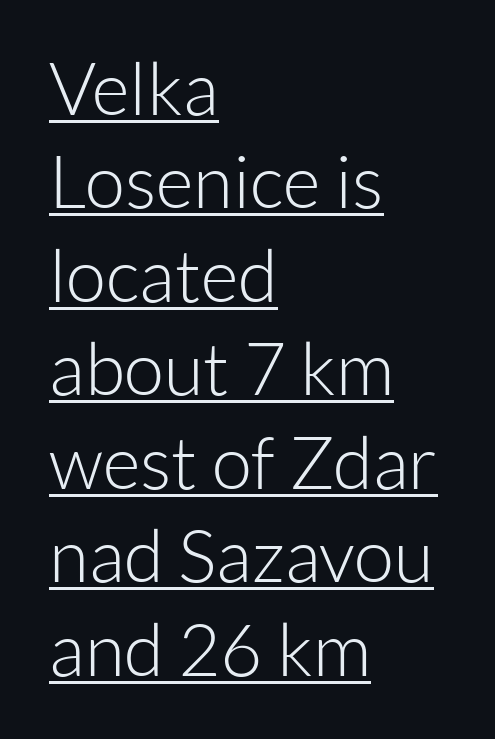
The image shows 73 px light sans-serif type, upright; set left-aligned, normal line spacing (1.28x), normal letter spacing, underlined; low stroke contrast and a medium x-height.
